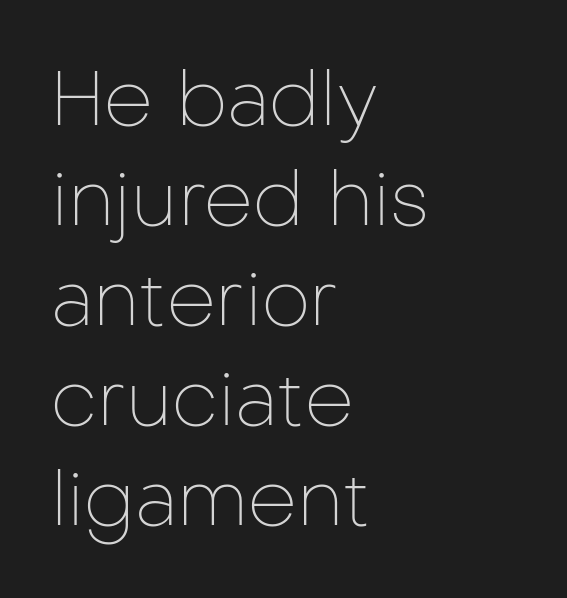
Q: Is the text bold? A: No.
Q: Is the text italic (slanted)? A: No, it is upright.
Q: Is the typeface a serif or a sans-serif typeface? A: Sans-serif.
Q: Is the text underlined? A: No.
Q: How is the paragraph aligned? A: Left-aligned.
Q: Is the spacing between letters normal or unusually wide? A: Normal.
Q: Is the spacing between lines tight, normal or loose? A: Normal.
Q: Width (condensed, normal, or wide)? A: Normal.
Q: Stroke contrast? A: Low.
Q: x-height? A: Medium.
Q: Monospaced? A: No.
